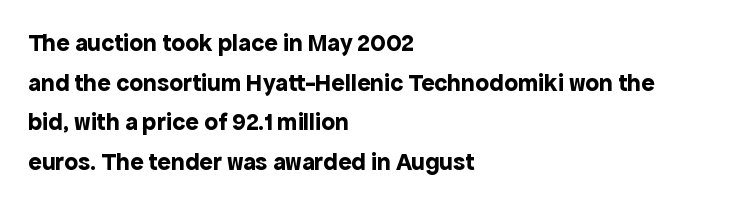
The image shows 25 px bold type, upright; set left-aligned, normal line spacing (1.59x), normal letter spacing, not underlined.
